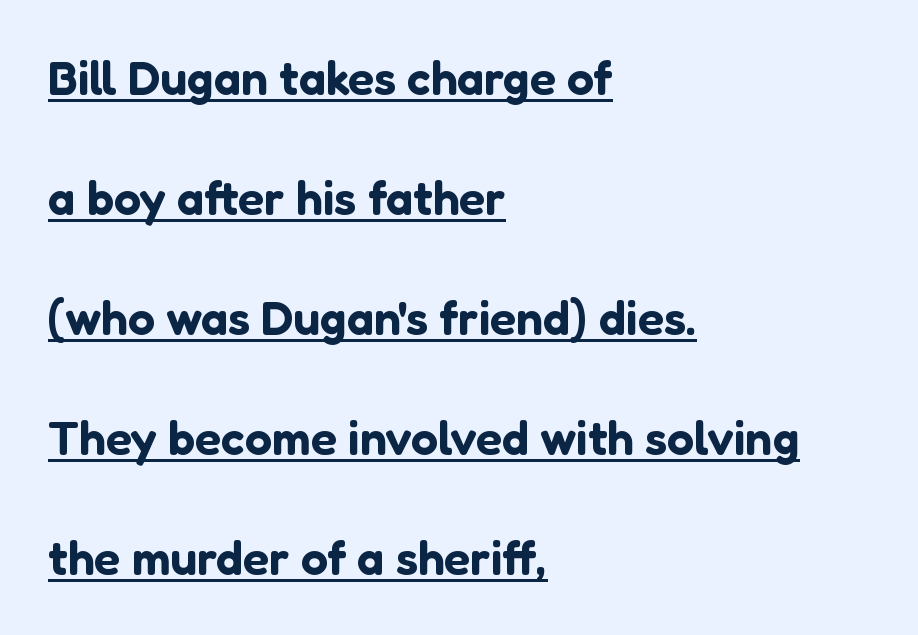
Does the lettering tilt? It doesn't — this is upright. You can tell from the bare stems that sans-serif type was used. Short note: letters normally spaced. The compositor pushed each line to the left boundary. Each line of the rendering has a horizontal stroke beneath the glyphs.
